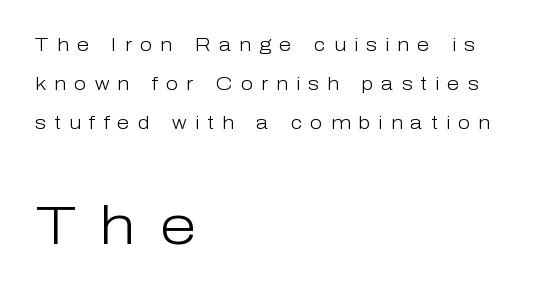
Q: Is the text bold? A: No.
Q: Is the text italic (slanted)? A: No, it is upright.
Q: Is the typeface a serif or a sans-serif typeface? A: Sans-serif.
Q: Is the text underlined? A: No.
Q: How is the paragraph aligned? A: Left-aligned.
Q: Is the spacing between letters normal or unusually wide? A: Unusually wide.
Q: Is the spacing between lines tight, normal or loose? A: Loose.
Q: Which block of text is set in a larger size, the first (top) or the second (bottom)? A: The second (bottom) one.
Q: Width (condensed, normal, or wide)? A: Normal.
Q: Stroke contrast? A: Low.
Q: x-height? A: Medium.
Q: Monospaced? A: No.
